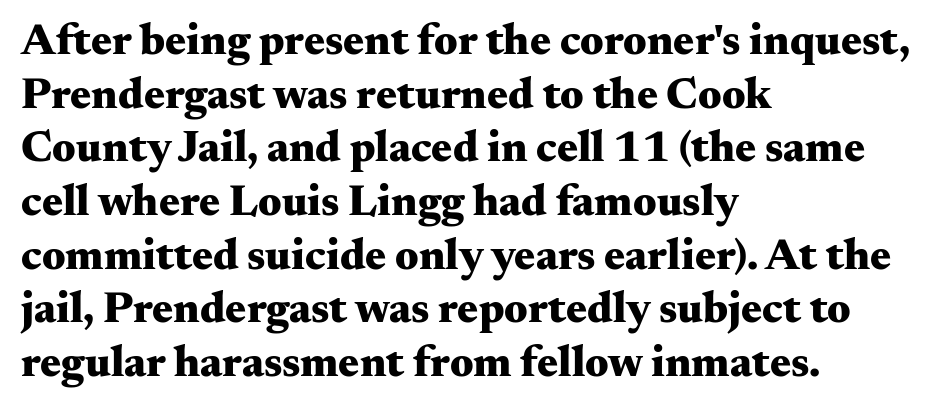
The image shows 44 px heavy, wide serif type, upright; set left-aligned, line spacing 1.22x, normal letter spacing, not underlined; medium stroke contrast and a small x-height.
